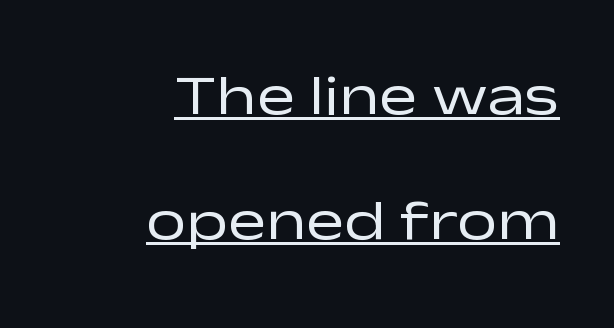
Q: Is the text bold? A: No.
Q: Is the text italic (slanted)? A: No, it is upright.
Q: Is the typeface a serif or a sans-serif typeface? A: Sans-serif.
Q: Is the text underlined? A: Yes.
Q: How is the paragraph aligned? A: Right-aligned.
Q: Is the spacing between letters normal or unusually wide? A: Normal.
Q: Is the spacing between lines tight, normal or loose? A: Loose.
Q: Width (condensed, normal, or wide)? A: Wide.
Q: Stroke contrast? A: Low.
Q: x-height? A: Medium.
Q: Monospaced? A: No.
